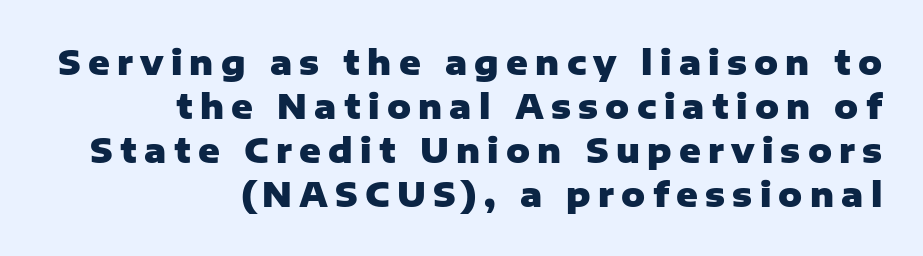
The image shows 33 px heavy sans-serif type, upright; set right-aligned, normal line spacing (1.33x), unusually wide letter spacing (+0.22 em), not underlined; low stroke contrast and a medium x-height.
